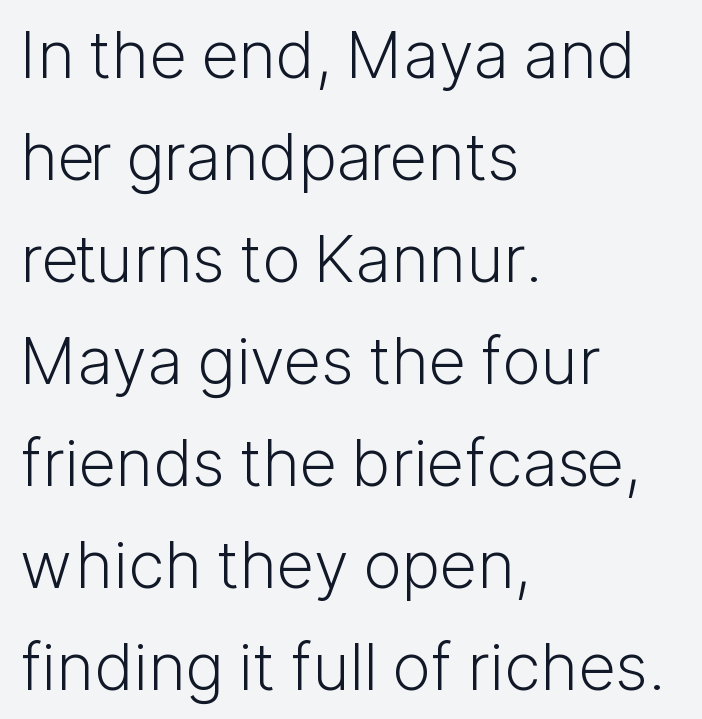
The image shows 65 px light sans-serif type, upright; set left-aligned, normal line spacing (1.57x), normal letter spacing, not underlined; low stroke contrast and a medium x-height.
